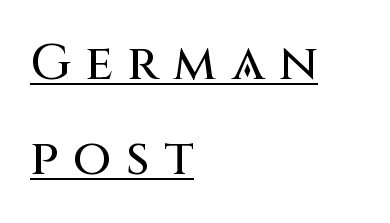
The letters advance in unequal steps, a hallmark of proportional type. Serif or sans? Sans — the stroke terminals are bare. You can tell it's not italic because the verticals are truly vertical. These lines stand farther apart than default settings would place them. The words here are underlined.
